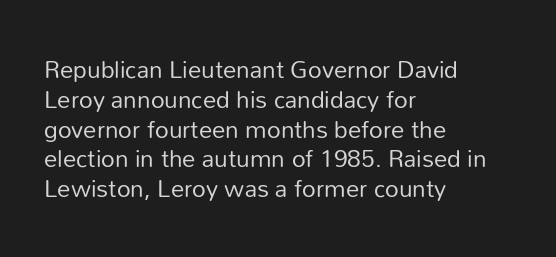
Q: Is the text bold? A: No.
Q: Is the text italic (slanted)? A: No, it is upright.
Q: Is the text underlined? A: No.
Q: How is the paragraph aligned? A: Left-aligned.
Q: Is the spacing between letters normal or unusually wide? A: Normal.
